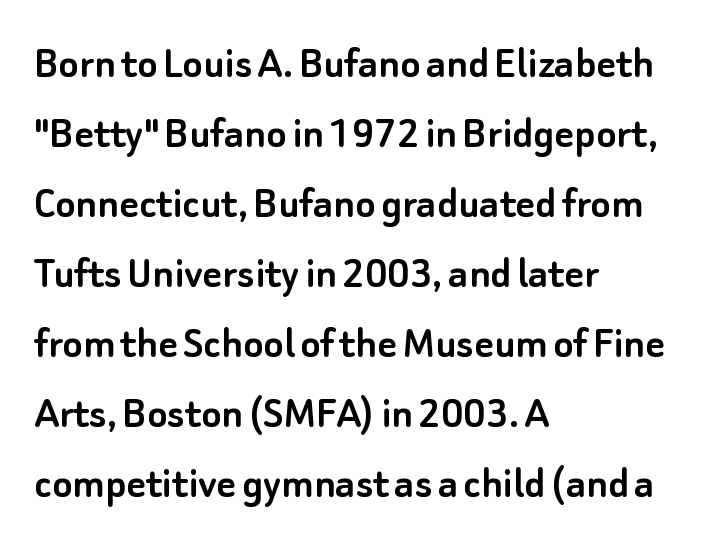
The image shows 47 px sans-serif type, upright; set left-aligned, normal line spacing (1.49x), normal letter spacing, not underlined; low stroke contrast and a small x-height.
